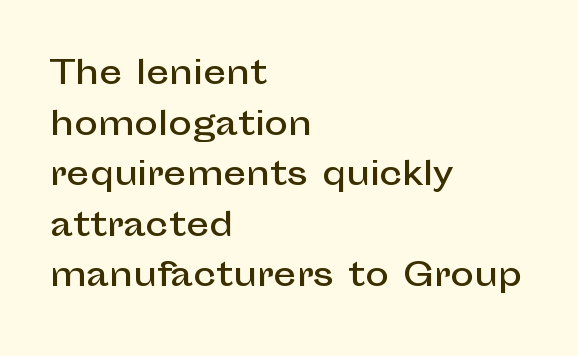
Q: Is the text italic (slanted)? A: No, it is upright.
Q: Is the typeface a serif or a sans-serif typeface? A: Sans-serif.
Q: Is the text underlined? A: No.
Q: How is the paragraph aligned? A: Left-aligned.
Q: Is the spacing between letters normal or unusually wide? A: Normal.
Q: Is the spacing between lines tight, normal or loose? A: Normal.
Q: Width (condensed, normal, or wide)? A: Normal.
Q: Stroke contrast? A: Low.
Q: x-height? A: Medium.
Q: Monospaced? A: No.
